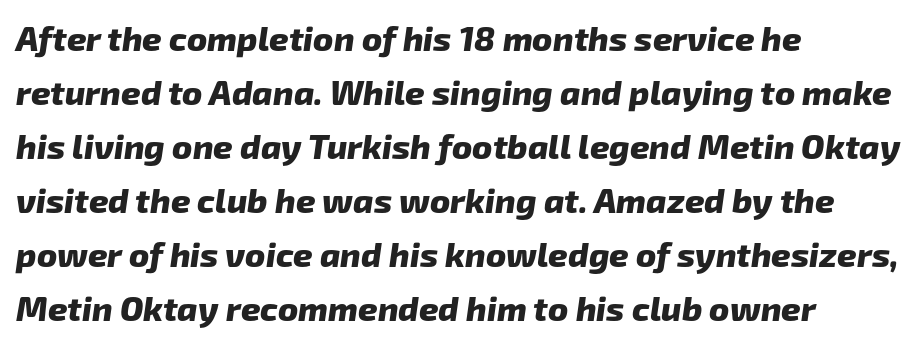
The image shows 34 px heavy sans-serif type; set left-aligned, normal line spacing (1.59x), normal letter spacing, not underlined; low stroke contrast and a medium x-height.
